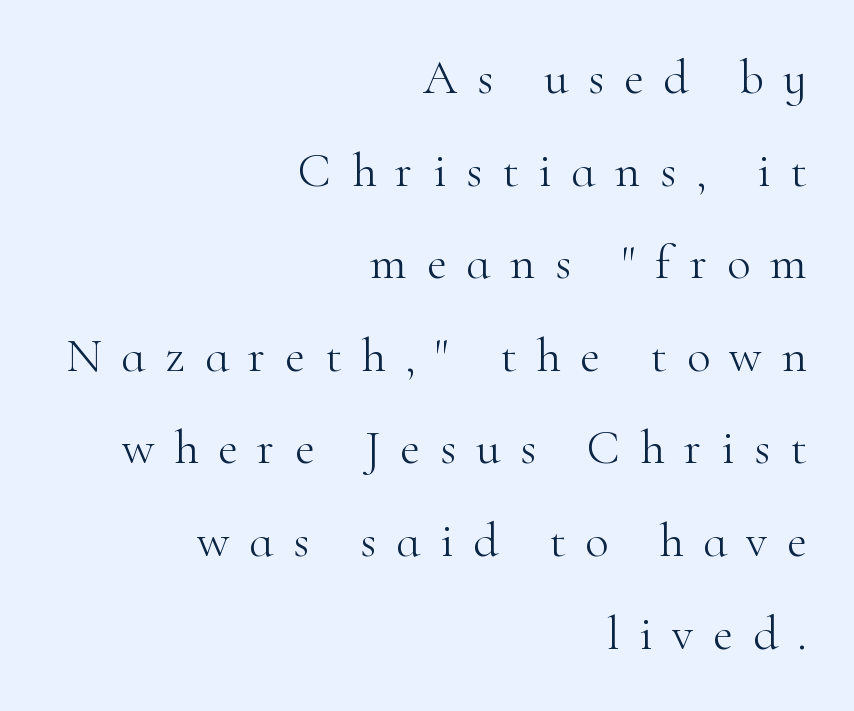
Q: Is the text bold? A: No.
Q: Is the text italic (slanted)? A: No, it is upright.
Q: Is the typeface a serif or a sans-serif typeface? A: Serif.
Q: Is the text underlined? A: No.
Q: How is the paragraph aligned? A: Right-aligned.
Q: Is the spacing between letters normal or unusually wide? A: Unusually wide.
Q: Width (condensed, normal, or wide)? A: Normal.
Q: Stroke contrast? A: High.
Q: x-height? A: Small.
Q: Monospaced? A: No.
